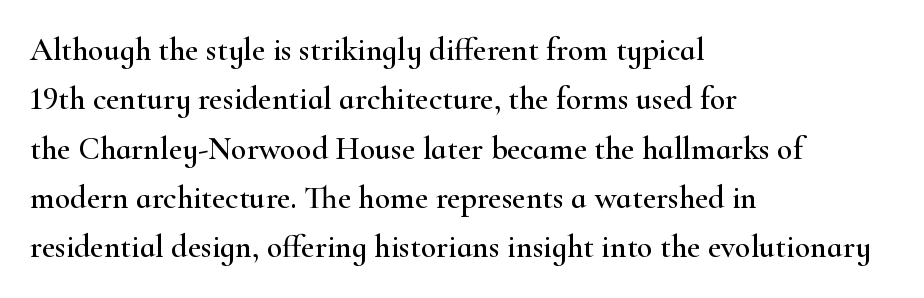
Letters rest on an invisible, unmarked baseline. Spacing verdict: proportional, widths tailored to each character. Rendered with straight, roman letterforms. Typographically, this falls in the serif category. Leading: standard. A student would call this left alignment; a typographer would say flush left, rag right.
